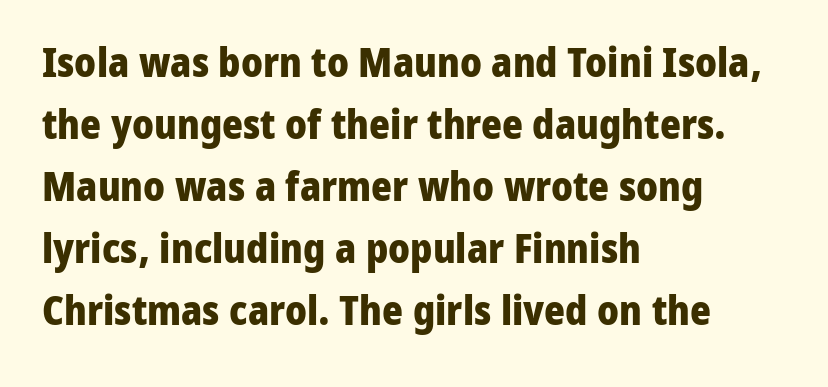
Q: Is the text bold? A: Yes.
Q: Is the text italic (slanted)? A: No, it is upright.
Q: Is the typeface a serif or a sans-serif typeface? A: Sans-serif.
Q: Is the text underlined? A: No.
Q: How is the paragraph aligned? A: Left-aligned.
Q: Is the spacing between letters normal or unusually wide? A: Normal.
Q: Is the spacing between lines tight, normal or loose? A: Normal.
Q: Width (condensed, normal, or wide)? A: Normal.
Q: Stroke contrast? A: Low.
Q: x-height? A: Medium.
Q: Monospaced? A: No.
